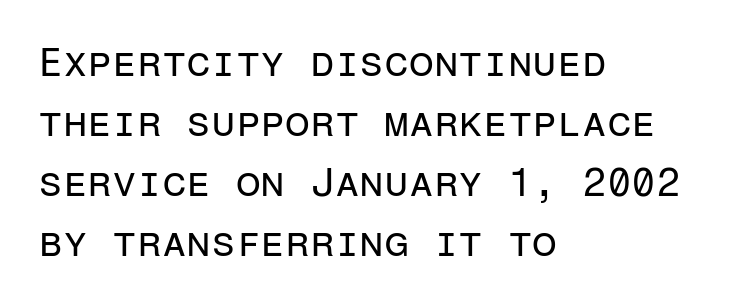
The image shows 40 px regular-weight sans-serif type, upright, monospaced; set left-aligned, normal line spacing (1.5x), normal letter spacing, not underlined; low stroke contrast and a medium x-height.
